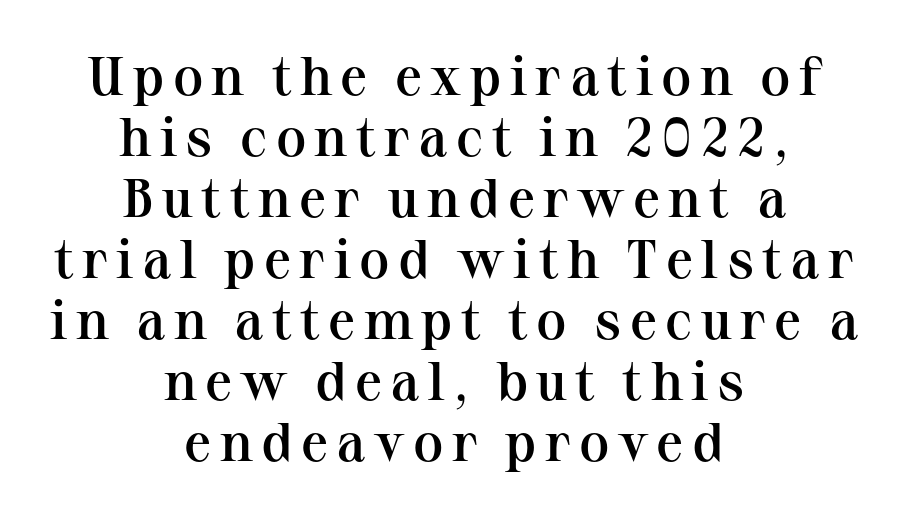
{"serif": "yes", "italic": "no", "bold": "semi", "weight": "semibold", "width": "normal", "stroke_contrast": "medium", "x_height": "medium", "monospaced": "no", "underline": "no", "align": "center", "line_spacing": "tight", "line_spacing_ratio": 1.11, "glyph_px": 55}
